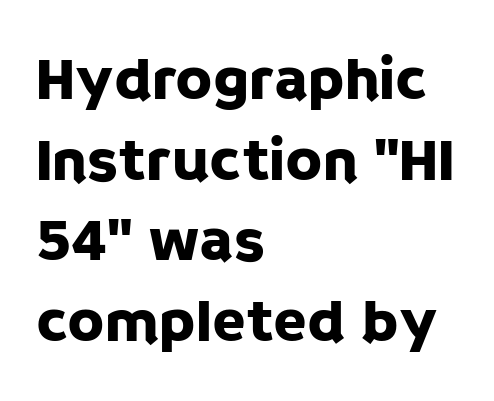
Q: Is the text italic (slanted)? A: No, it is upright.
Q: Is the typeface a serif or a sans-serif typeface? A: Sans-serif.
Q: Is the text underlined? A: No.
Q: How is the paragraph aligned? A: Left-aligned.
Q: Is the spacing between letters normal or unusually wide? A: Normal.
Q: Is the spacing between lines tight, normal or loose? A: Normal.
Q: Width (condensed, normal, or wide)? A: Normal.
Q: Stroke contrast? A: Low.
Q: x-height? A: Large.
Q: Monospaced? A: No.
